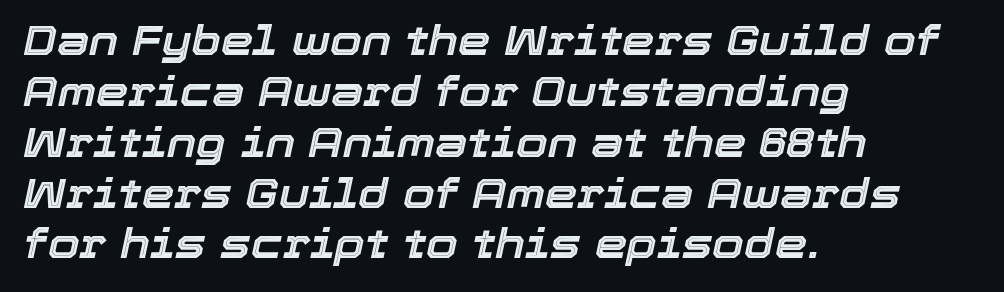
The image shows 41 px text type, italic (leaning right); set left-aligned, line spacing 1.24x, normal letter spacing, not underlined; a medium x-height.
